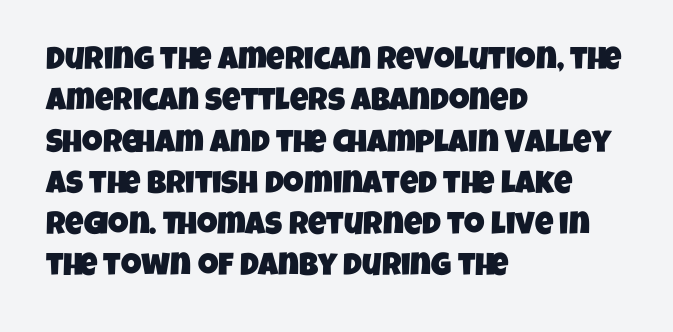
{"serif": "no", "width": "condensed", "stroke_contrast": "low", "x_height": "large", "monospaced": "no", "underline": "no", "align": "left", "line_spacing": "normal", "line_spacing_ratio": 1.29, "letter_spacing": "normal", "letter_spacing_em": 0.0, "glyph_px": 32}
